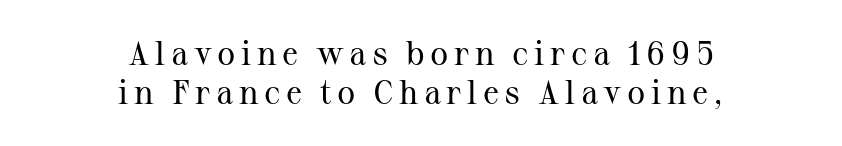
The image shows 34 px regular-weight serif type, upright; set centered, tight line spacing (1.14x), not underlined; medium stroke contrast and a medium x-height.
